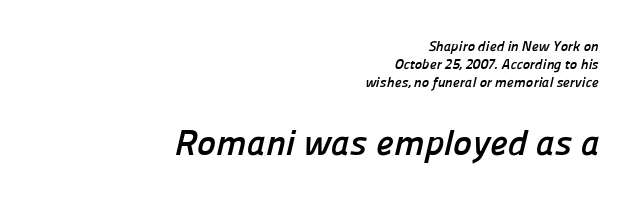
{"serif": "no", "bold": "yes", "weight": "semibold", "width": "normal", "stroke_contrast": "low", "x_height": "medium", "monospaced": "no", "underline": "no", "align": "right", "line_spacing": "normal", "line_spacing_ratio": 1.29, "letter_spacing": "normal", "letter_spacing_em": 0.0, "larger_block": "second", "size_ratio": 2.57, "glyph_px": 36}
